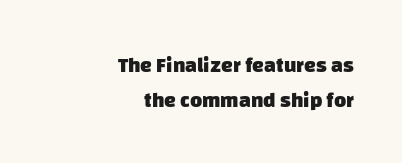
The tracking reads as untouched default to a designer's eye. Short and long lines alike share a common ending point at right. Vertically, the passage feels balanced, rows spaced as you'd expect. Just letters on the line, the space beneath them empty. Is the type bold? Yes — the strokes are clearly thick and heavy.
